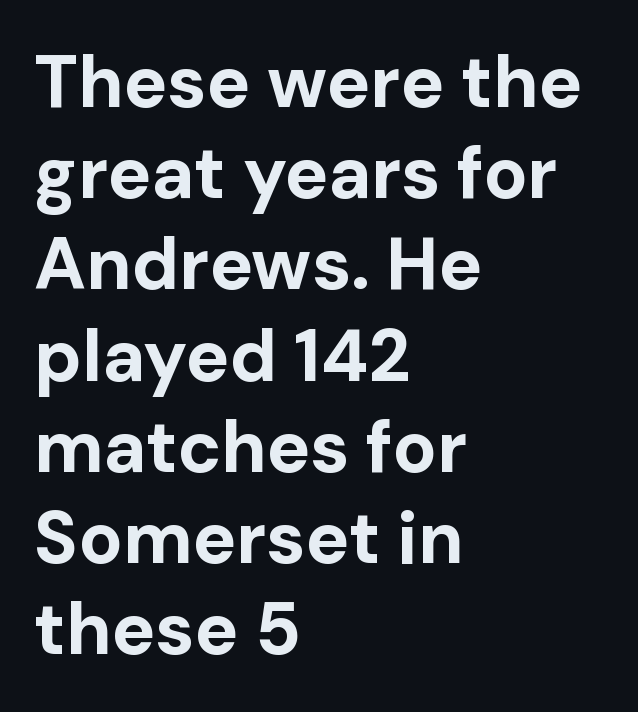
Q: Is the text bold? A: Yes.
Q: Is the text italic (slanted)? A: No, it is upright.
Q: Is the typeface a serif or a sans-serif typeface? A: Sans-serif.
Q: Is the text underlined? A: No.
Q: How is the paragraph aligned? A: Left-aligned.
Q: Is the spacing between letters normal or unusually wide? A: Normal.
Q: Is the spacing between lines tight, normal or loose? A: Normal.
Q: Width (condensed, normal, or wide)? A: Normal.
Q: Stroke contrast? A: Low.
Q: x-height? A: Medium.
Q: Monospaced? A: No.
